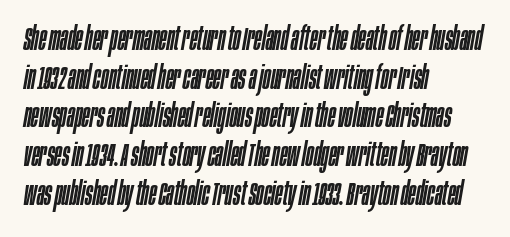
Q: Is the text italic (slanted)? A: Yes, it leans right by about 10 degrees.
Q: Is the text underlined? A: No.
Q: How is the paragraph aligned? A: Left-aligned.
Q: Is the spacing between letters normal or unusually wide? A: Normal.
Q: Width (condensed, normal, or wide)? A: Condensed.
Q: Stroke contrast? A: Low.
Q: x-height? A: Large.
Q: Monospaced? A: No.
